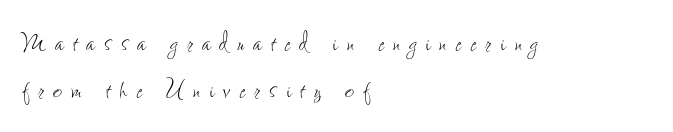
The foot of each line stays bare and open. Spacing between characters has been opened up far beyond the box default. No chunkiness to these letters — they're not bold. Vertical spacing — default. A classic flush-left, rag-right setting is used for this passage.
